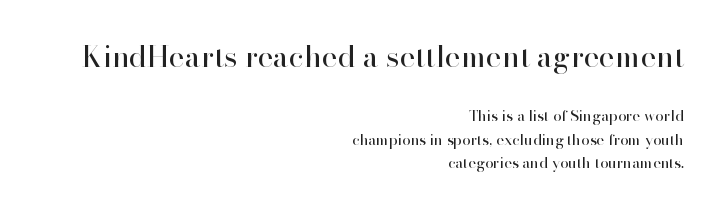
{"serif": "yes", "italic": "no", "bold": "no", "weight": "regular", "width": "normal", "stroke_contrast": "high", "x_height": "small", "monospaced": "no", "underline": "no", "align": "right", "line_spacing": "normal", "line_spacing_ratio": 1.57, "letter_spacing": "normal", "letter_spacing_em": 0.0, "larger_block": "first", "size_ratio": 2.0, "glyph_px": 30}
